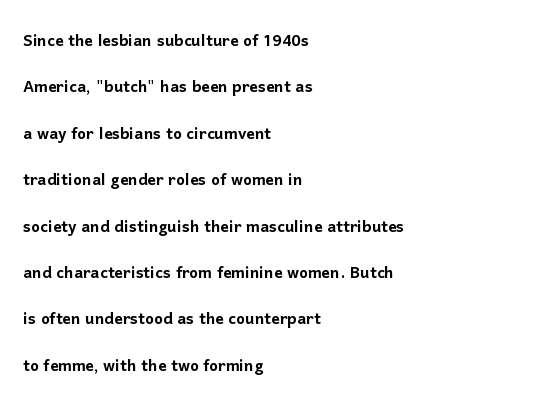
{"italic": "no", "underline": "no", "align": "left", "line_spacing": "loose", "line_spacing_ratio": 2.21, "letter_spacing": "normal", "letter_spacing_em": 0.0, "glyph_px": 21}
